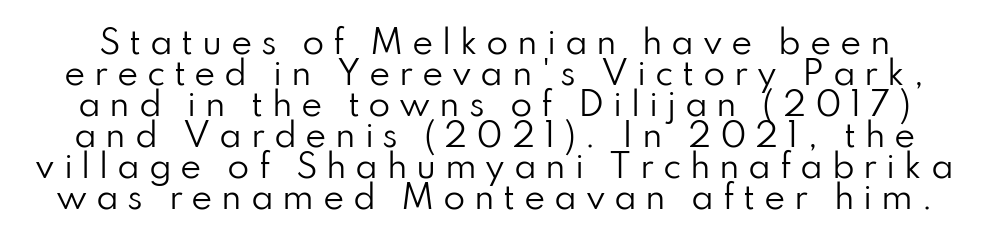
The characters display no serif detailing; their extremities are plain. Is this a heavy cut? Hardly; it is regular or lighter. This is roman type, the default non-slanted kind. The tracking jumps out immediately: characters are airy and widely separated. Spacing verdict: proportional, widths tailored to each character. The vertical gap from one line to the next is small.
